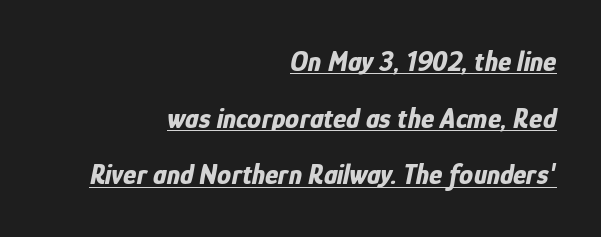
{"italic": "yes", "lean": "right", "slant_degrees": 12, "bold": "yes", "weight": "bold", "width": "condensed", "stroke_contrast": "low", "x_height": "medium", "monospaced": "no", "underline": "yes", "align": "right", "line_spacing": "loose", "line_spacing_ratio": 2.02, "letter_spacing": "normal", "letter_spacing_em": 0.0, "glyph_px": 28}
